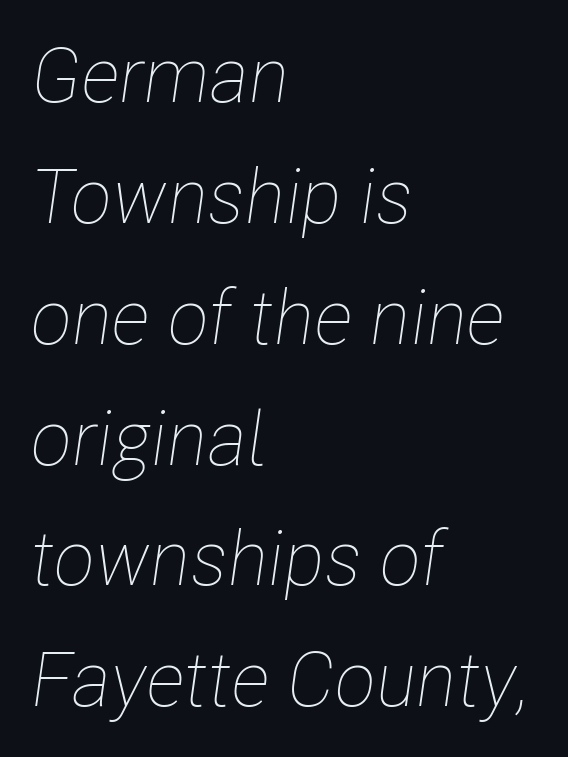
Q: Is the text bold? A: No.
Q: Is the text italic (slanted)? A: Yes, it leans right by about 8 degrees.
Q: Is the text underlined? A: No.
Q: How is the paragraph aligned? A: Left-aligned.
Q: Is the spacing between letters normal or unusually wide? A: Normal.
Q: Is the spacing between lines tight, normal or loose? A: Normal.
Q: Width (condensed, normal, or wide)? A: Condensed.
Q: Stroke contrast? A: Low.
Q: x-height? A: Medium.
Q: Monospaced? A: No.
